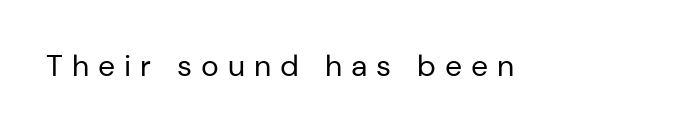
The image shows 30 px regular-weight sans-serif type, upright; set unusually wide letter spacing (+0.3 em), not underlined; low stroke contrast and a medium x-height.
